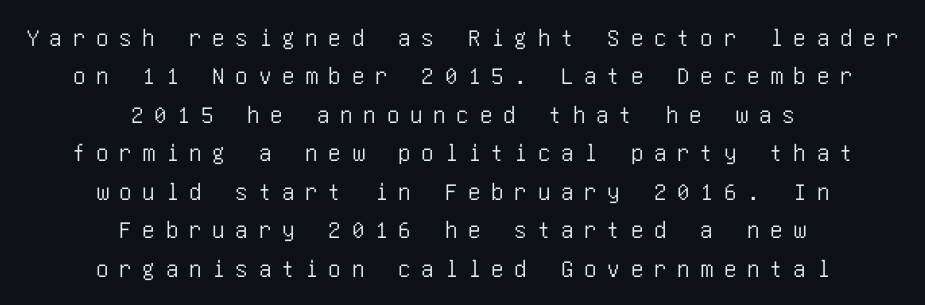
The lettering holds an erect, upright posture throughout. Rows of type keep a routine distance in the vertical direction. Alignment: centered. The gaps between neighbouring characters are conspicuously large. The glyphs are unaccompanied by any horizontal stroke below them.
